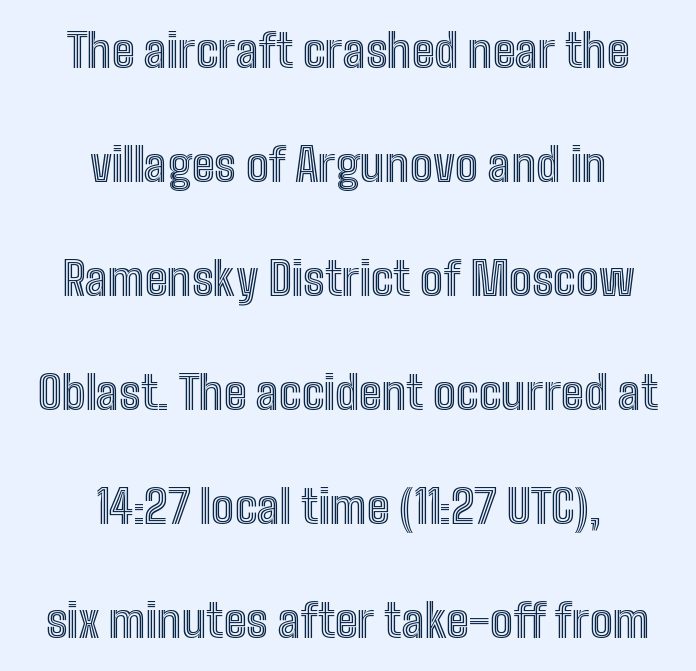
The image shows 46 px condensed type, upright; set centered, loose line spacing (2.48x), normal letter spacing, not underlined; a medium x-height.
